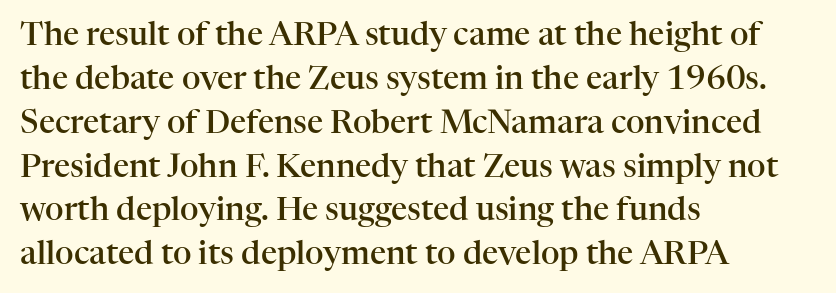
The image shows 32 px semibold serif type, upright; set left-aligned, normal line spacing (1.37x), normal letter spacing, not underlined; high stroke contrast and a medium x-height.
